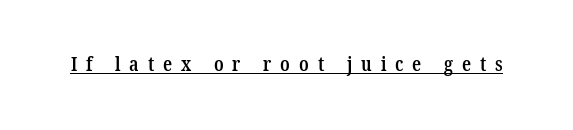
The image shows 20 px text type; set unusually wide letter spacing (+0.44 em), underlined.
